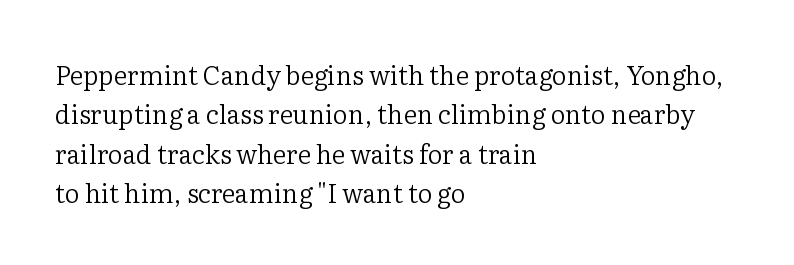
The image shows 26 px text type, upright; set left-aligned, normal line spacing (1.51x), normal letter spacing, not underlined.
